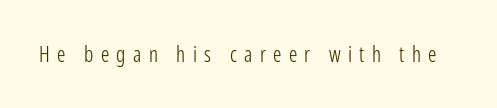
Each stroke keeps to a modest, everyday thickness or less. The letters stand upright; this is a roman face. The tracking reads as deliberately expanded to a designer's eye. Each row of text sits above clean, open space.
